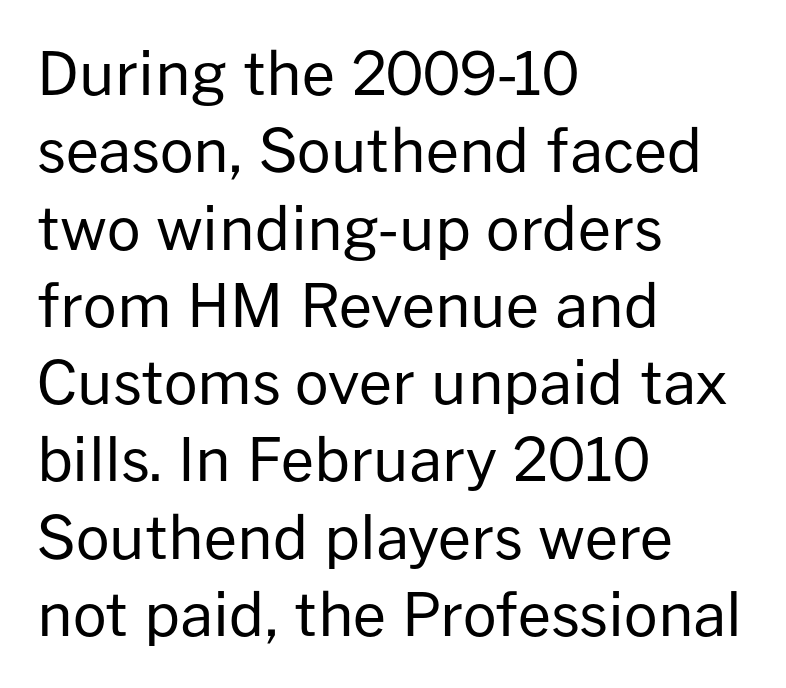
{"serif": "no", "italic": "no", "bold": "no", "weight": "regular", "width": "normal", "stroke_contrast": "low", "x_height": "medium", "monospaced": "no", "underline": "no", "align": "left", "line_spacing": "normal", "line_spacing_ratio": 1.31, "letter_spacing": "normal", "letter_spacing_em": 0.0, "glyph_px": 59}
